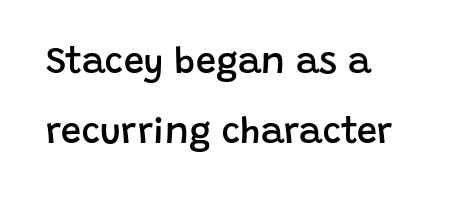
No italicization has been applied; the sample stays upright. A typesetter would call this leading open, well beyond the default. Underlining? Definitely not there. Is the type bold? Partly — it's a semibold, heavier than regular but not fully bold. The face used here is rendered with its standard letterfit.
